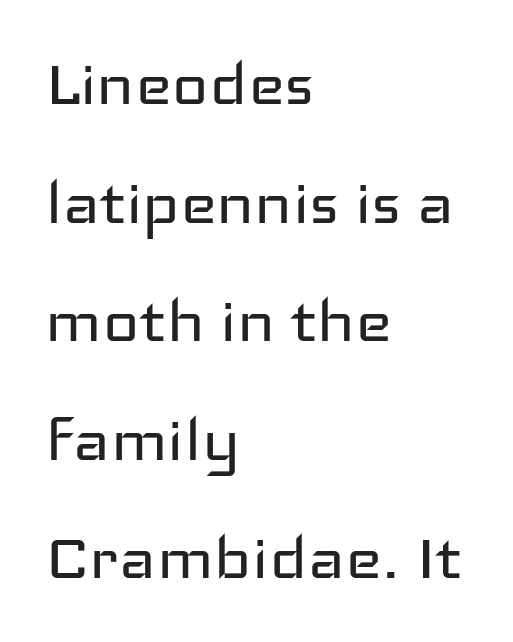
The image shows 78 px regular-weight, wide sans-serif type, upright; set left-aligned, normal line spacing (1.52x), normal letter spacing, not underlined; low stroke contrast and a medium x-height.
